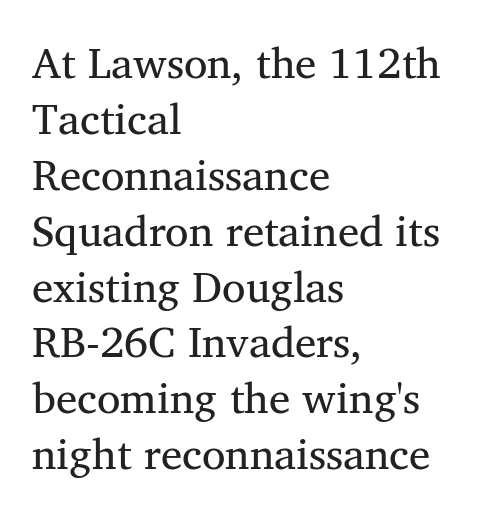
The image shows 43 px regular-weight serif type, upright; set left-aligned, normal line spacing (1.3x), normal letter spacing, not underlined; medium stroke contrast and a medium x-height.
